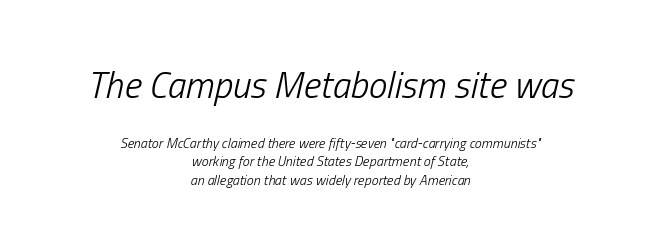
The image shows 37 px light, condensed type, italic (leaning right); set centered, normal line spacing (1.35x), normal letter spacing, not underlined; the first (top) block is 2.64x larger; low stroke contrast and a medium x-height.
